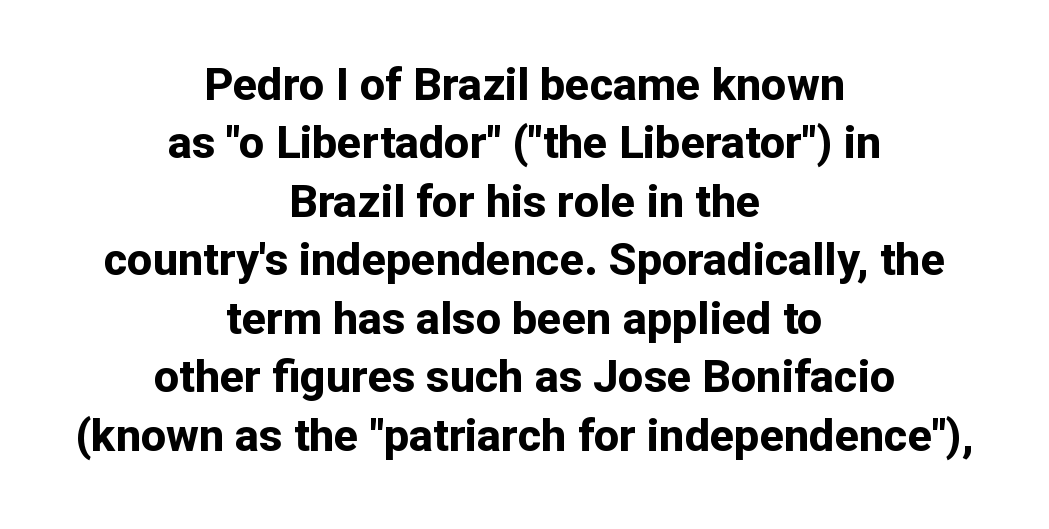
{"serif": "no", "italic": "no", "bold": "yes", "weight": "bold", "width": "normal", "stroke_contrast": "low", "x_height": "medium", "monospaced": "no", "underline": "no", "align": "center", "line_spacing": "normal", "line_spacing_ratio": 1.3, "letter_spacing": "normal", "letter_spacing_em": 0.0, "glyph_px": 45}
